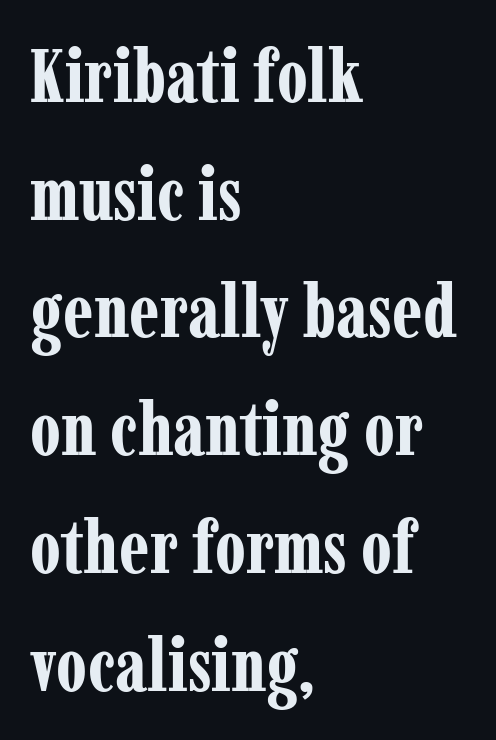
Q: Is the text bold? A: Yes.
Q: Is the text italic (slanted)? A: No, it is upright.
Q: Is the typeface a serif or a sans-serif typeface? A: Serif.
Q: Is the text underlined? A: No.
Q: How is the paragraph aligned? A: Left-aligned.
Q: Is the spacing between letters normal or unusually wide? A: Normal.
Q: Is the spacing between lines tight, normal or loose? A: Normal.
Q: Width (condensed, normal, or wide)? A: Condensed.
Q: Stroke contrast? A: Low.
Q: x-height? A: Medium.
Q: Monospaced? A: No.
